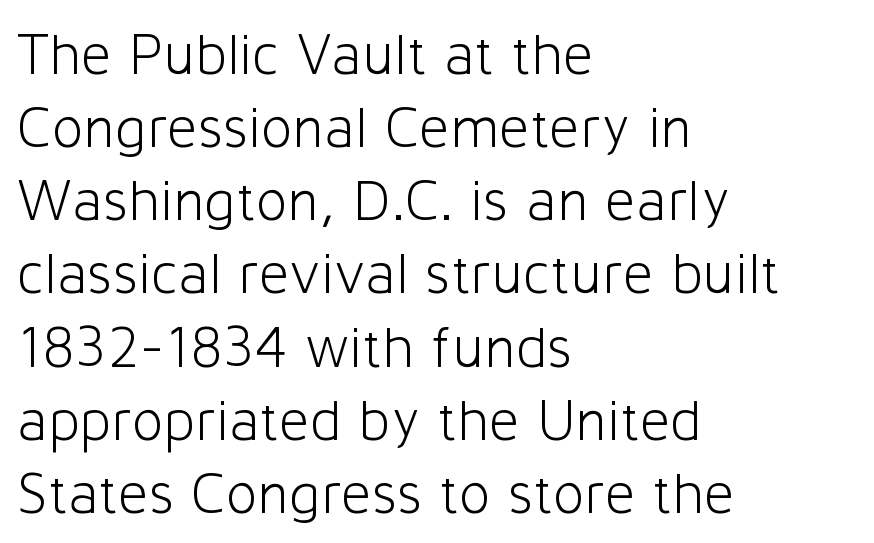
{"serif": "no", "italic": "no", "bold": "no", "weight": "light", "width": "normal", "stroke_contrast": "low", "x_height": "medium", "monospaced": "no", "underline": "no", "align": "left", "line_spacing_ratio": 1.24, "letter_spacing": "normal", "letter_spacing_em": 0.0, "glyph_px": 59}
